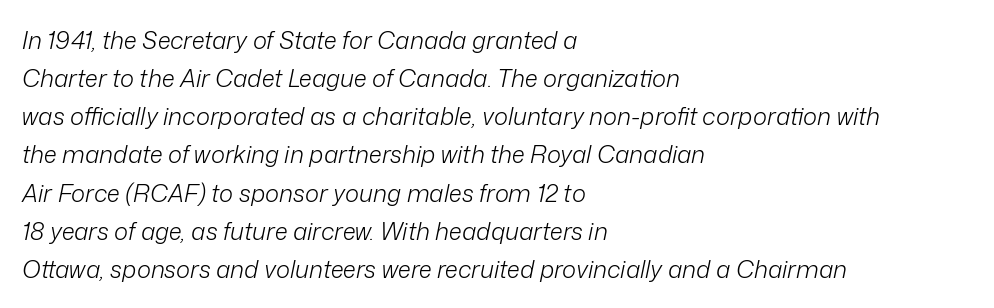
The image shows 24 px text type, italic (leaning right); set left-aligned, normal line spacing (1.59x), normal letter spacing, not underlined.
